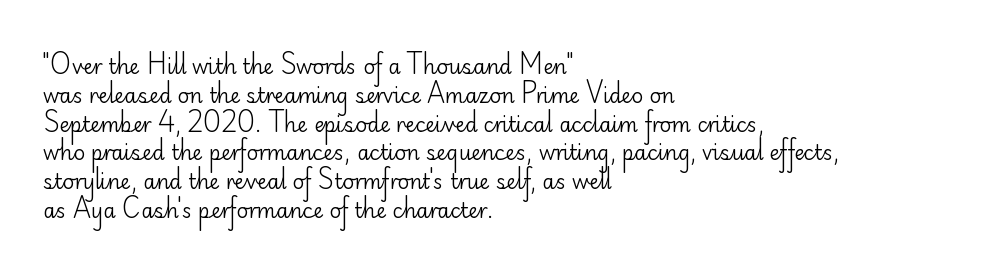
{"italic": "no", "bold": "no", "underline": "no", "align": "left", "line_spacing": "normal", "line_spacing_ratio": 1.44, "letter_spacing": "normal", "letter_spacing_em": 0.0, "glyph_px": 20}
